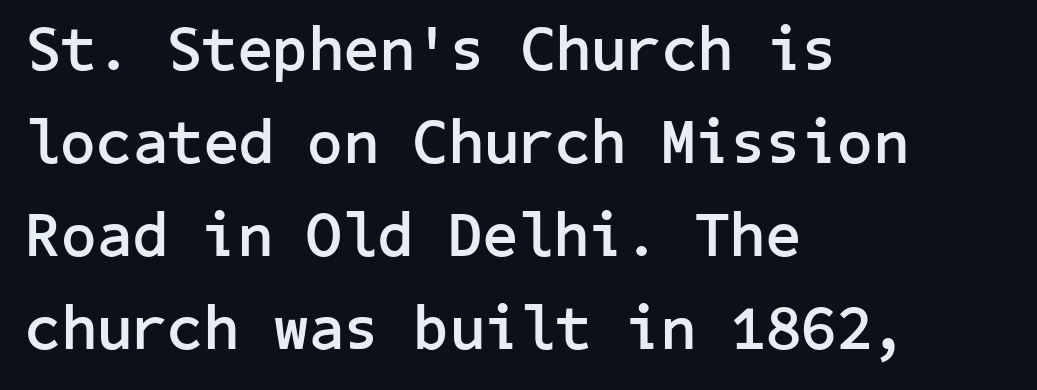
{"serif": "no", "italic": "no", "bold": "yes", "weight": "semibold", "width": "normal", "stroke_contrast": "low", "x_height": "medium", "underline": "no", "align": "left", "line_spacing": "normal", "line_spacing_ratio": 1.5, "letter_spacing": "normal", "letter_spacing_em": 0.0, "glyph_px": 62}
